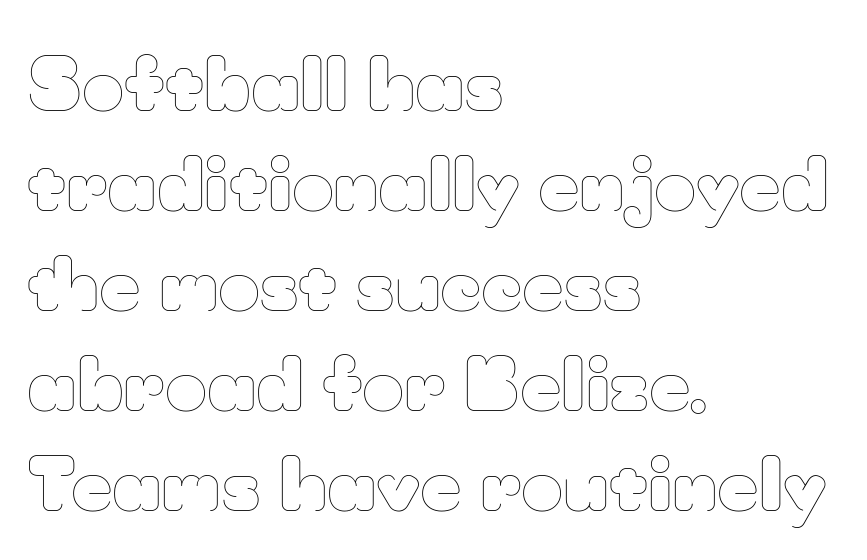
Q: Is the text bold? A: No.
Q: Is the text italic (slanted)? A: No, it is upright.
Q: Is the text underlined? A: No.
Q: How is the paragraph aligned? A: Left-aligned.
Q: Is the spacing between letters normal or unusually wide? A: Normal.
Q: Is the spacing between lines tight, normal or loose? A: Normal.
Q: Width (condensed, normal, or wide)? A: Normal.
Q: Stroke contrast? A: Low.
Q: x-height? A: Small.
Q: Monospaced? A: No.
